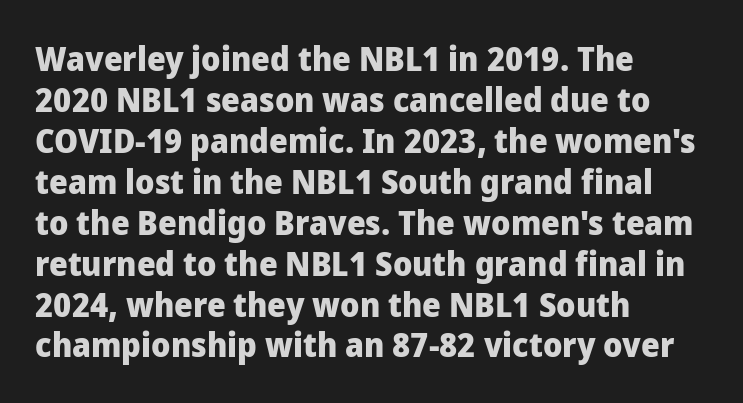
Q: Is the text bold? A: Yes.
Q: Is the text italic (slanted)? A: No, it is upright.
Q: Is the typeface a serif or a sans-serif typeface? A: Sans-serif.
Q: Is the text underlined? A: No.
Q: How is the paragraph aligned? A: Left-aligned.
Q: Is the spacing between letters normal or unusually wide? A: Normal.
Q: Width (condensed, normal, or wide)? A: Normal.
Q: Stroke contrast? A: Low.
Q: x-height? A: Medium.
Q: Monospaced? A: No.
